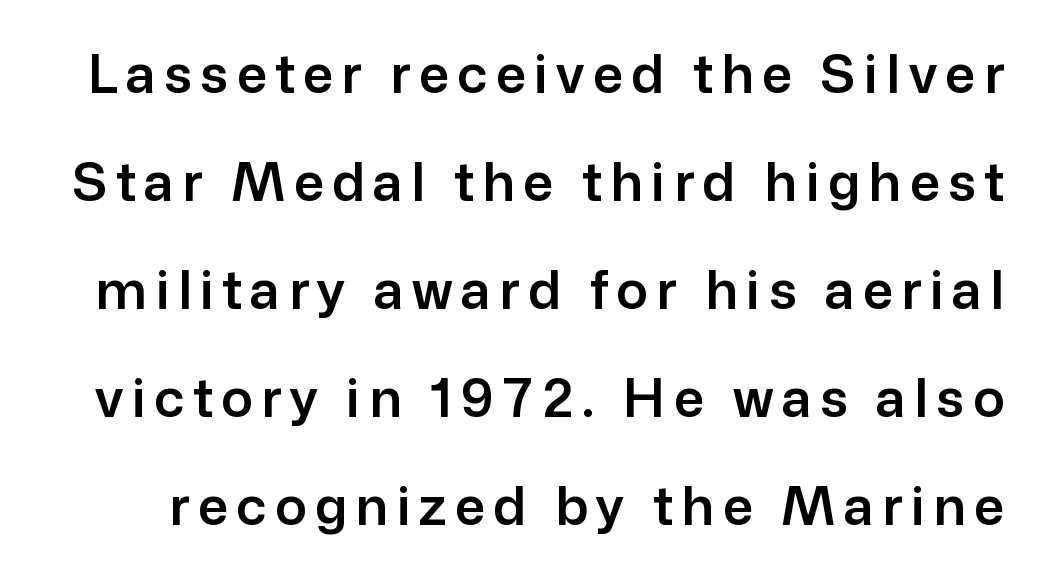
The image shows 53 px sans-serif type, upright; set loose line spacing (2.04x), not underlined; low stroke contrast and a medium x-height.
